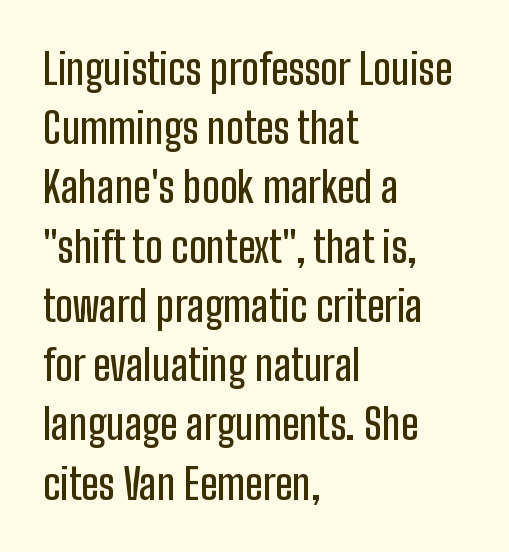
{"serif": "no", "italic": "no", "width": "condensed", "stroke_contrast": "low", "x_height": "medium", "monospaced": "no", "underline": "no", "align": "left", "line_spacing": "normal", "line_spacing_ratio": 1.41, "letter_spacing": "normal", "letter_spacing_em": 0.0, "glyph_px": 42}
